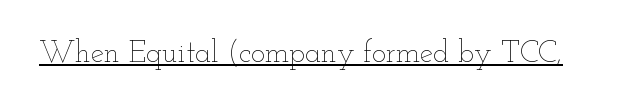
Q: Is the text bold? A: No.
Q: Is the text italic (slanted)? A: No, it is upright.
Q: Is the text underlined? A: Yes.
Q: Is the spacing between letters normal or unusually wide? A: Normal.
Q: Width (condensed, normal, or wide)? A: Wide.
Q: Stroke contrast? A: Low.
Q: x-height? A: Small.
Q: Monospaced? A: No.
